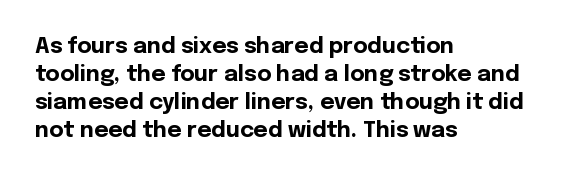
Q: Is the text bold? A: Yes.
Q: Is the text italic (slanted)? A: No, it is upright.
Q: Is the text underlined? A: No.
Q: How is the paragraph aligned? A: Left-aligned.
Q: Is the spacing between letters normal or unusually wide? A: Normal.
Q: Is the spacing between lines tight, normal or loose? A: Normal.
